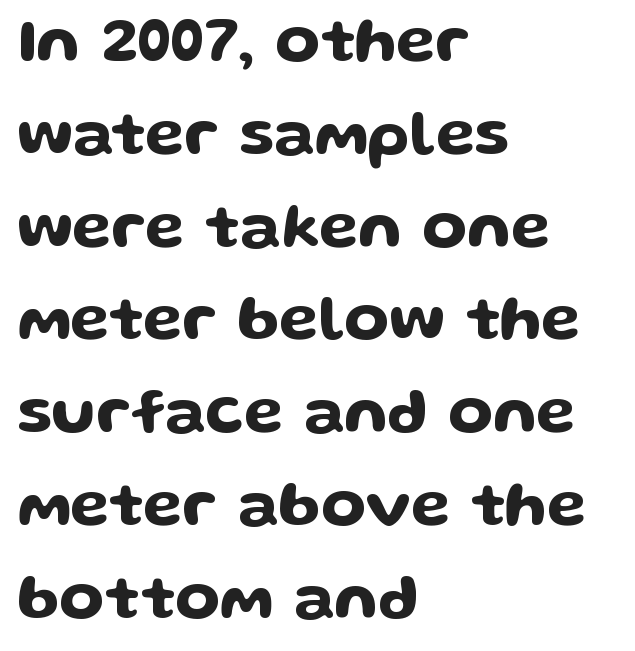
Does the copy run flush right? No — it runs flush left. To sum up the face: it is a sans, with no serifs. Baseline-to-baseline distance is the conventional proportion of letter height. Characters follow at the spacing the type designer built in. The lettering stays uniformly vertical, giving the passage a roman look.
